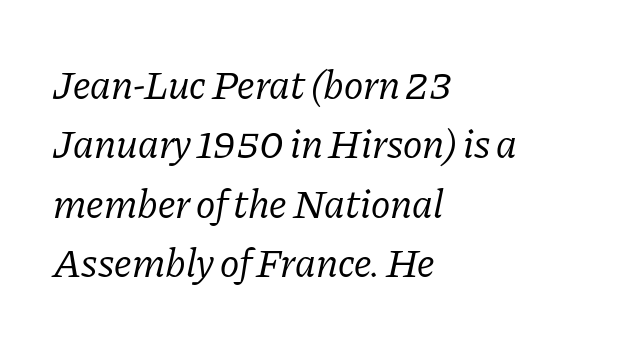
The image shows 41 px regular-weight serif type, italic (leaning right); set left-aligned, normal line spacing (1.45x), normal letter spacing, not underlined; low stroke contrast and a medium x-height.
